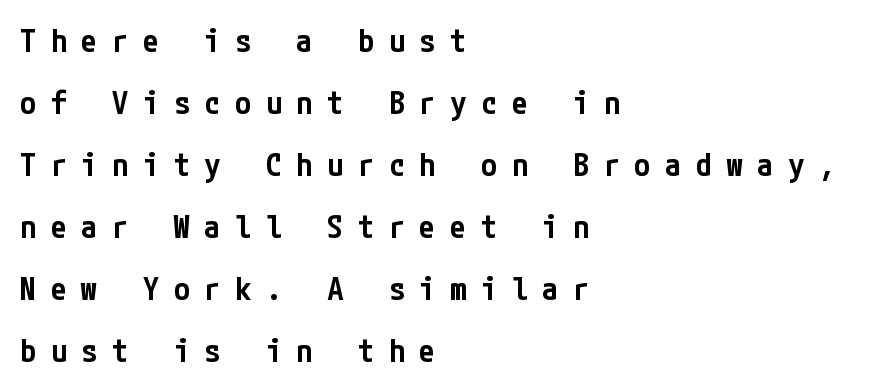
Q: Is the text bold? A: Semi-bold.
Q: Is the text italic (slanted)? A: No, it is upright.
Q: Is the typeface a serif or a sans-serif typeface? A: Sans-serif.
Q: Is the text underlined? A: No.
Q: How is the paragraph aligned? A: Left-aligned.
Q: Is the spacing between letters normal or unusually wide? A: Unusually wide.
Q: Is the spacing between lines tight, normal or loose? A: Loose.
Q: Width (condensed, normal, or wide)? A: Condensed.
Q: Stroke contrast? A: Low.
Q: x-height? A: Medium.
